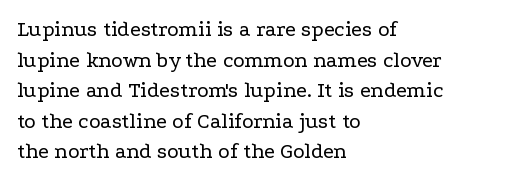
Here the glyphs are tracked normally, forming tight word shapes. This sample keeps an unexceptional amount of space between lines. Every character sits straight up, as roman type does. Each stroke keeps to a modest, everyday thickness or less. This rendering uses left alignment, leaving the right contour irregular. Descenders are the only things crossing below the line.
